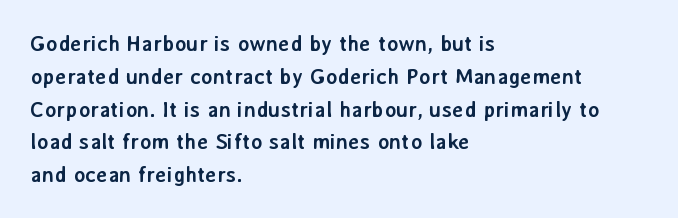
{"italic": "no", "bold": "yes", "underline": "no", "align": "left", "line_spacing": "normal", "line_spacing_ratio": 1.49, "letter_spacing": "normal", "letter_spacing_em": 0.0, "glyph_px": 22}
